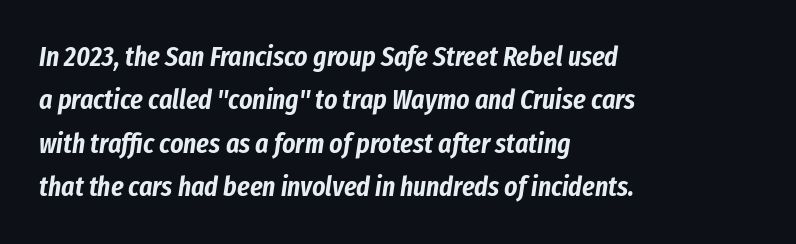
Q: Is the text italic (slanted)? A: Yes, it leans right by about 8 degrees.
Q: Is the text underlined? A: No.
Q: How is the paragraph aligned? A: Left-aligned.
Q: Is the spacing between letters normal or unusually wide? A: Normal.
Q: Is the spacing between lines tight, normal or loose? A: Normal.
Q: Width (condensed, normal, or wide)? A: Condensed.
Q: Stroke contrast? A: Low.
Q: x-height? A: Medium.
Q: Monospaced? A: No.
